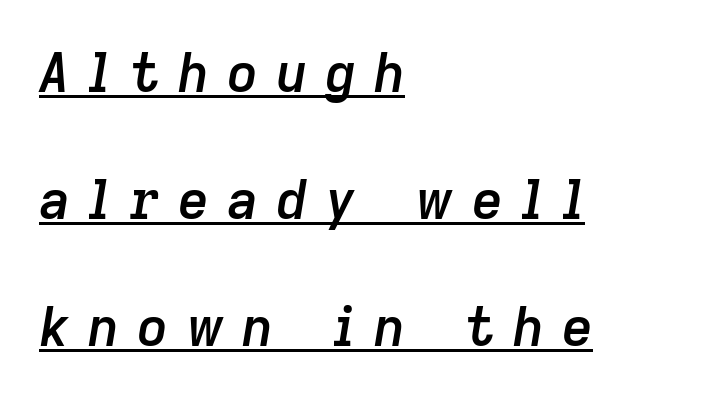
The image shows 54 px semibold type, italic (leaning right); set left-aligned, loose line spacing (2.35x), unusually wide letter spacing (+0.33 em), underlined; low stroke contrast and a medium x-height.
